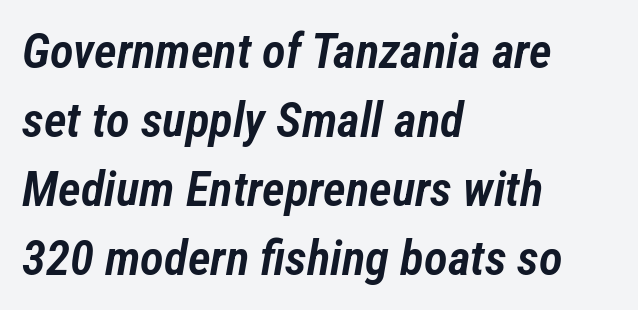
Q: Is the text bold? A: Semi-bold.
Q: Is the text italic (slanted)? A: Yes, it leans right by about 12 degrees.
Q: Is the text underlined? A: No.
Q: How is the paragraph aligned? A: Left-aligned.
Q: Is the spacing between letters normal or unusually wide? A: Normal.
Q: Is the spacing between lines tight, normal or loose? A: Normal.
Q: Width (condensed, normal, or wide)? A: Condensed.
Q: Stroke contrast? A: Low.
Q: x-height? A: Medium.
Q: Monospaced? A: No.
